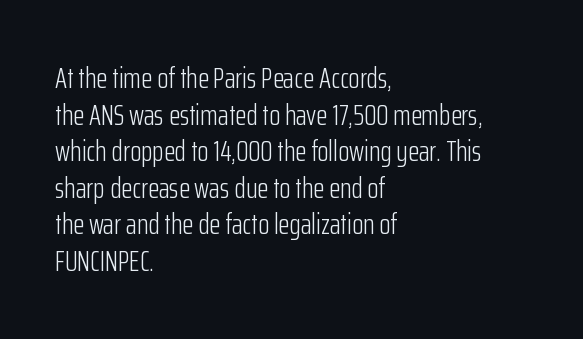
Q: Is the text bold? A: No.
Q: Is the text italic (slanted)? A: No, it is upright.
Q: Is the typeface a serif or a sans-serif typeface? A: Sans-serif.
Q: Is the text underlined? A: No.
Q: How is the paragraph aligned? A: Left-aligned.
Q: Is the spacing between letters normal or unusually wide? A: Normal.
Q: Is the spacing between lines tight, normal or loose? A: Normal.
Q: Width (condensed, normal, or wide)? A: Condensed.
Q: Stroke contrast? A: Low.
Q: x-height? A: Medium.
Q: Monospaced? A: No.
